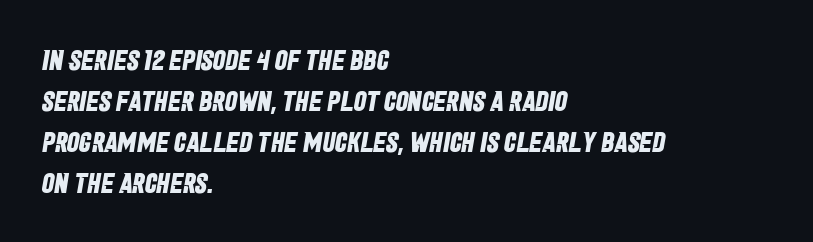
{"serif": "no", "bold": "yes", "weight": "bold", "width": "condensed", "stroke_contrast": "low", "x_height": "large", "monospaced": "no", "underline": "no", "align": "left", "line_spacing": "normal", "line_spacing_ratio": 1.47, "letter_spacing": "normal", "letter_spacing_em": 0.0, "glyph_px": 28}
